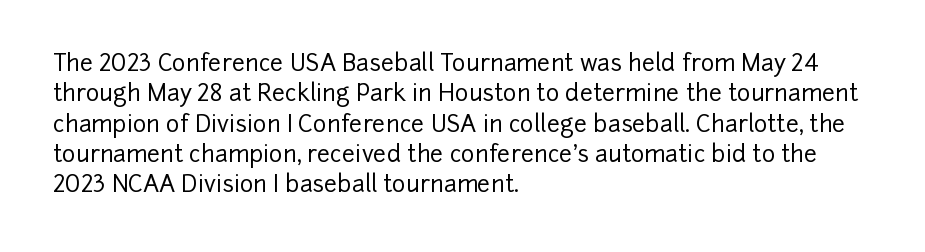
The image shows 23 px text type, upright; set left-aligned, normal line spacing (1.32x), normal letter spacing, not underlined.
